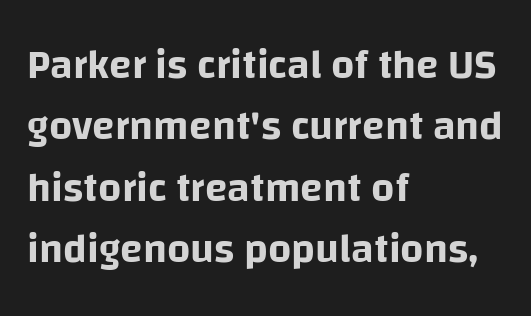
The passage shown is not underscored anywhere. This sample has the flowing, uneven cadence of proportional lettering. Nope, no serifs anywhere on these letters. Leading: standard. Horizontal alignment here is leftward, the default for most running prose. Posture: upright roman.
